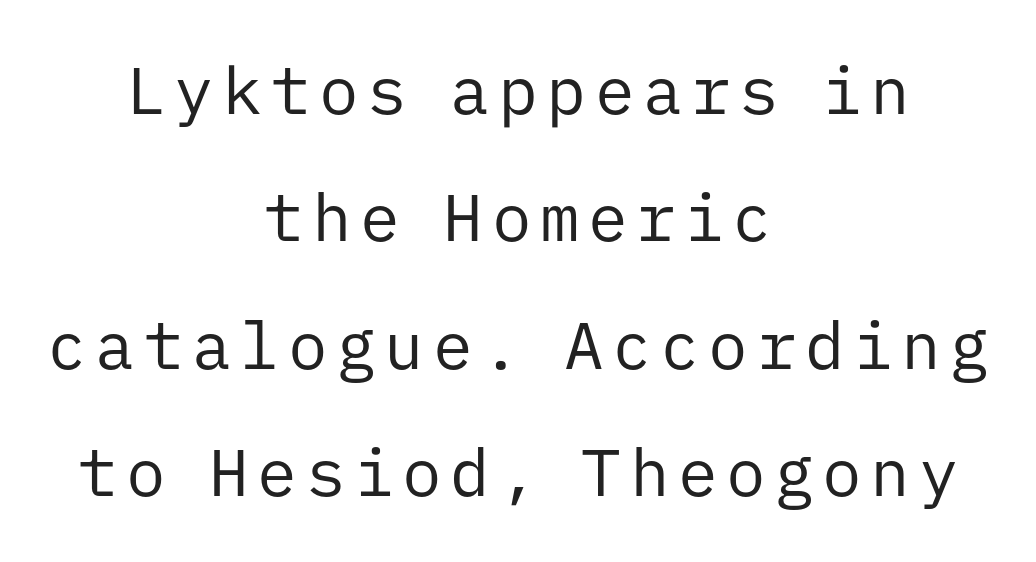
The image shows 66 px regular-weight sans-serif type, upright, monospaced; set centered, loose line spacing (1.93x), not underlined; low stroke contrast and a medium x-height.
